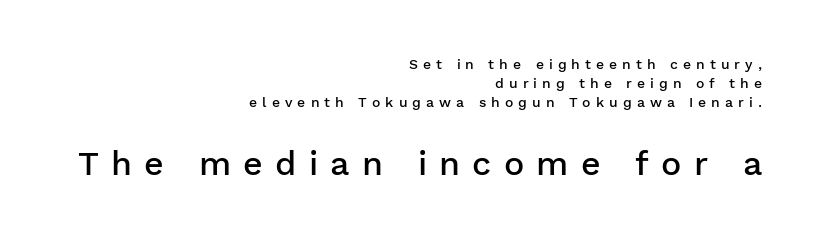
Each glyph is drawn with semibold strokes, heavier than normal yet not fully bold. Each letter keeps its own natural width here, so spacing adapts to shape. Evenly set lines give the paragraph a standard silhouette. Reading top to bottom, the characters get bigger at the block break. Has an underline been added? It has not. Serif or sans? Sans — the stroke terminals are bare.
